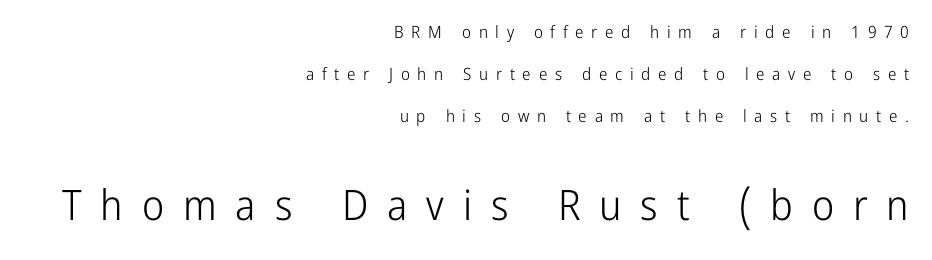
Q: Is the text bold? A: No.
Q: Is the text italic (slanted)? A: No, it is upright.
Q: Is the typeface a serif or a sans-serif typeface? A: Sans-serif.
Q: Is the text underlined? A: No.
Q: How is the paragraph aligned? A: Right-aligned.
Q: Is the spacing between letters normal or unusually wide? A: Unusually wide.
Q: Is the spacing between lines tight, normal or loose? A: Loose.
Q: Which block of text is set in a larger size, the first (top) or the second (bottom)? A: The second (bottom) one.
Q: Width (condensed, normal, or wide)? A: Condensed.
Q: Stroke contrast? A: Low.
Q: x-height? A: Medium.
Q: Monospaced? A: No.
